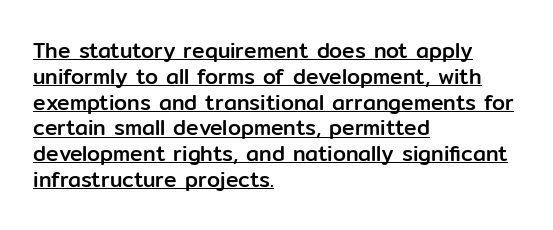
The image shows 21 px text type, upright; set left-aligned, line spacing 1.23x, normal letter spacing, underlined.
